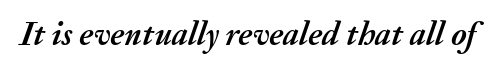
The passage shown is not underscored anywhere. The passage shown is typed in a proportional face where columns would drift. The face used here has a pronounced slope to its letters. The rendering uses a bold face; every stroke is thick and dark. This sample uses plain, unmodified letter spacing.
